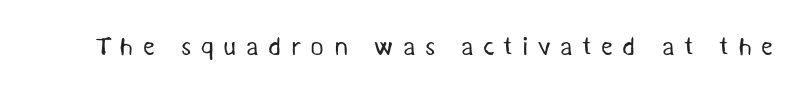
Q: Is the text bold? A: No.
Q: Is the text underlined? A: No.
Q: Is the spacing between letters normal or unusually wide? A: Unusually wide.
